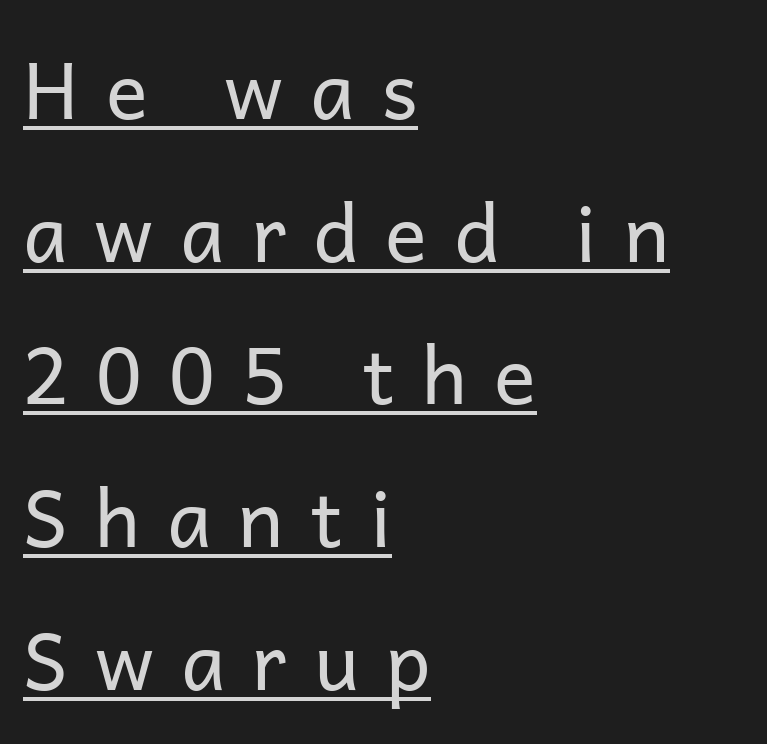
Think of a printed novel: that variable character pitch is what you see here. Weight: regular or lighter. Does extra space separate the letters? Yes, quite a lot of it. The lettering stays uniformly vertical, giving the passage a roman look.
